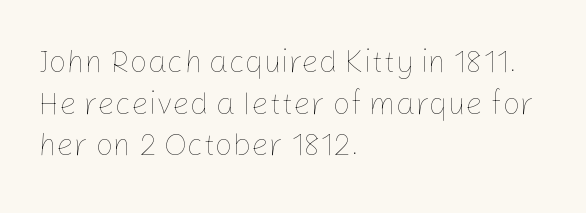
The image shows 31 px thin type, upright; set left-aligned, normal line spacing (1.34x), normal letter spacing, not underlined; low stroke contrast and a medium x-height.
